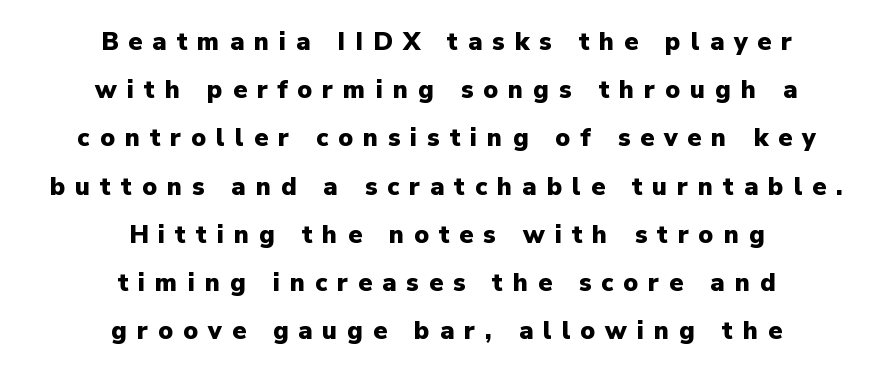
{"italic": "no", "bold": "yes", "underline": "no", "align": "center", "line_spacing": "loose", "line_spacing_ratio": 1.93, "letter_spacing": "wide", "letter_spacing_em": 0.4, "glyph_px": 25}
